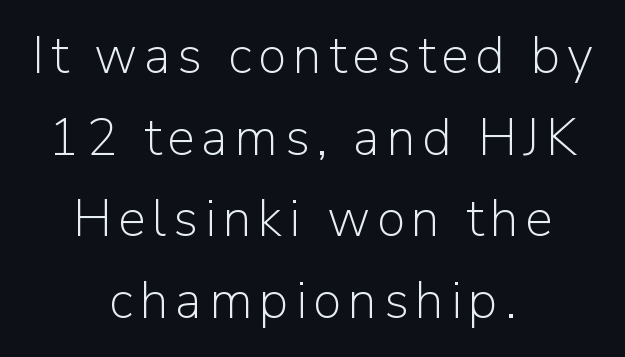
{"serif": "no", "italic": "no", "bold": "no", "weight": "light", "width": "normal", "stroke_contrast": "low", "x_height": "medium", "monospaced": "no", "underline": "no", "align": "center", "line_spacing": "normal", "line_spacing_ratio": 1.57, "glyph_px": 52}
